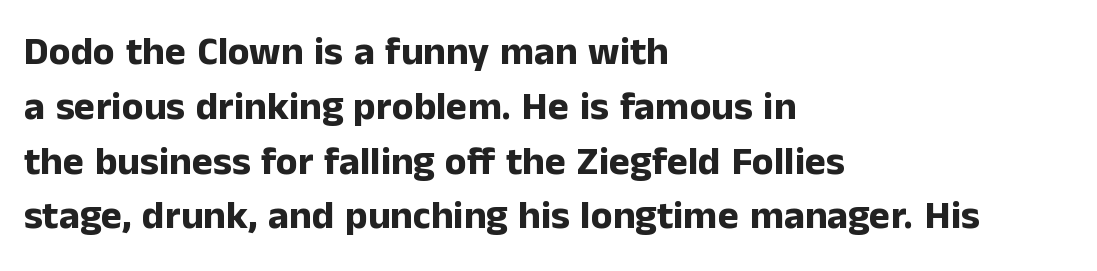
The font's upright variant was chosen for this text. A normal amount of white space separates one row of letters from the next. Examine the stroke ends and you'll find no serifs. The rendering anchors every line to the left-hand side. You could not count columns in this text — the font is proportionally spaced. The sample has been set heavy, in full bold.
